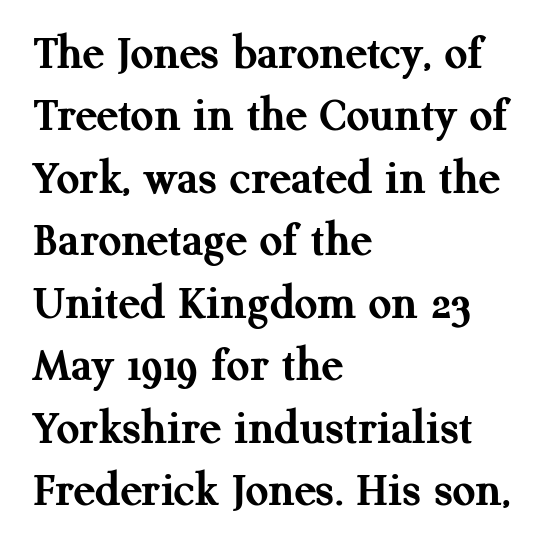
Q: Is the text bold? A: Yes.
Q: Is the text italic (slanted)? A: No, it is upright.
Q: Is the typeface a serif or a sans-serif typeface? A: Serif.
Q: Is the text underlined? A: No.
Q: How is the paragraph aligned? A: Left-aligned.
Q: Is the spacing between letters normal or unusually wide? A: Normal.
Q: Is the spacing between lines tight, normal or loose? A: Normal.
Q: Width (condensed, normal, or wide)? A: Normal.
Q: Stroke contrast? A: Medium.
Q: x-height? A: Medium.
Q: Monospaced? A: No.
